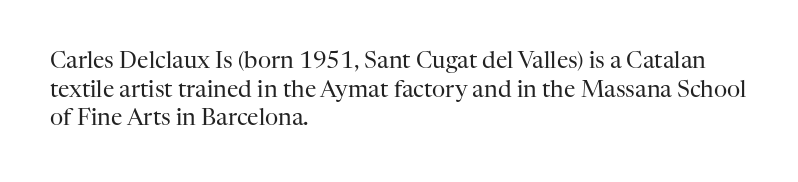
Q: Is the text bold? A: No.
Q: Is the text italic (slanted)? A: No, it is upright.
Q: Is the text underlined? A: No.
Q: How is the paragraph aligned? A: Left-aligned.
Q: Is the spacing between letters normal or unusually wide? A: Normal.
Q: Is the spacing between lines tight, normal or loose? A: Normal.
